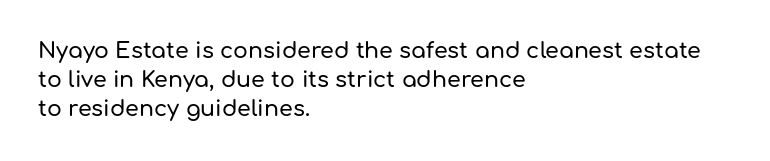
{"italic": "no", "underline": "no", "align": "left", "line_spacing": "normal", "line_spacing_ratio": 1.32, "letter_spacing": "normal", "letter_spacing_em": 0.0, "glyph_px": 22}
